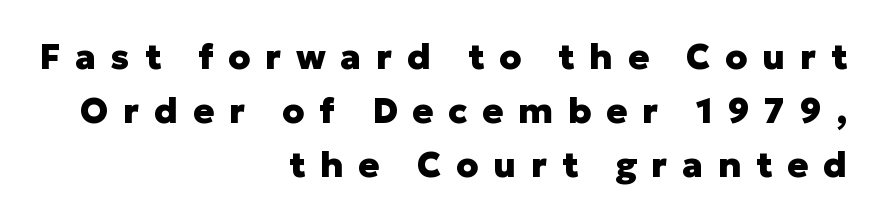
You could only call the tracking loose — the letters float apart. Upright lettering throughout. Honestly, the row spacing looks completely unremarkable. The typeface chosen for these lines omits serifs. The setting favours the right margin, as signatures and pull-quotes sometimes do. The glyphs have the mass of a bold cut.
